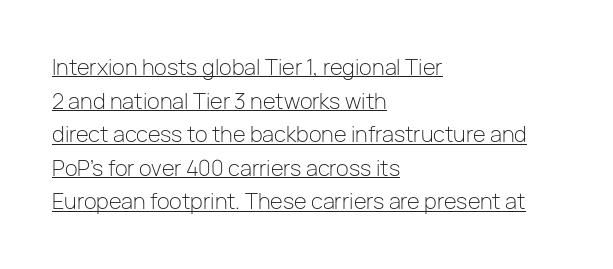
{"italic": "no", "bold": "no", "underline": "yes", "align": "left", "line_spacing": "normal", "line_spacing_ratio": 1.6, "letter_spacing": "normal", "letter_spacing_em": 0.0, "glyph_px": 21}
